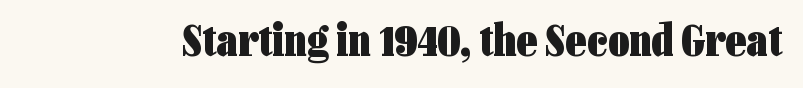
The image shows 46 px heavy, condensed sans-serif type, upright; set normal letter spacing, not underlined; low stroke contrast and a medium x-height.
